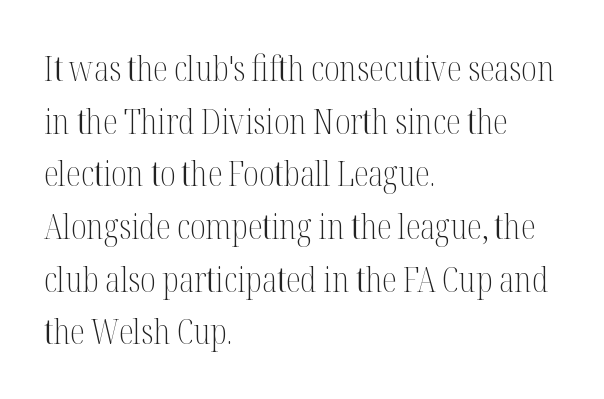
{"serif": "yes", "italic": "no", "bold": "no", "weight": "light", "width": "condensed", "stroke_contrast": "medium", "x_height": "medium", "monospaced": "no", "underline": "no", "align": "left", "line_spacing": "normal", "line_spacing_ratio": 1.55, "letter_spacing": "normal", "letter_spacing_em": 0.0, "glyph_px": 34}
